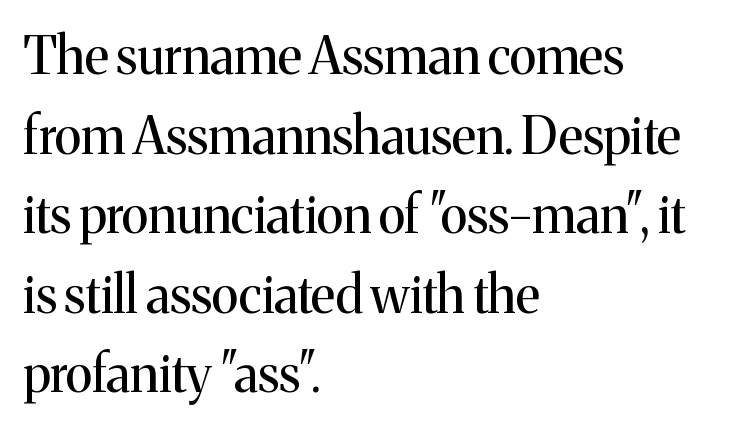
Q: Is the text bold? A: No.
Q: Is the text italic (slanted)? A: No, it is upright.
Q: Is the typeface a serif or a sans-serif typeface? A: Serif.
Q: Is the text underlined? A: No.
Q: How is the paragraph aligned? A: Left-aligned.
Q: Is the spacing between letters normal or unusually wide? A: Normal.
Q: Is the spacing between lines tight, normal or loose? A: Normal.
Q: Width (condensed, normal, or wide)? A: Normal.
Q: Stroke contrast? A: Medium.
Q: x-height? A: Medium.
Q: Monospaced? A: No.
